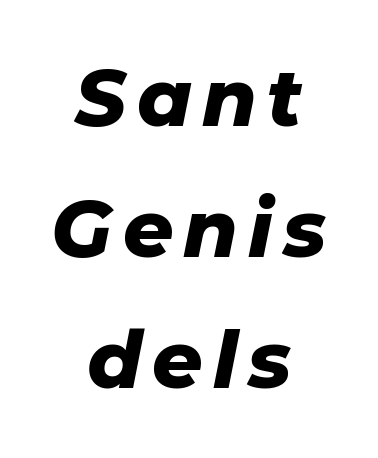
Designer's note — italics engaged. Descenders hang freely into open space. Caption: bold face, heavy strokes. Proportional: the letters do not fall into vertical columns. Alignment: centered.
